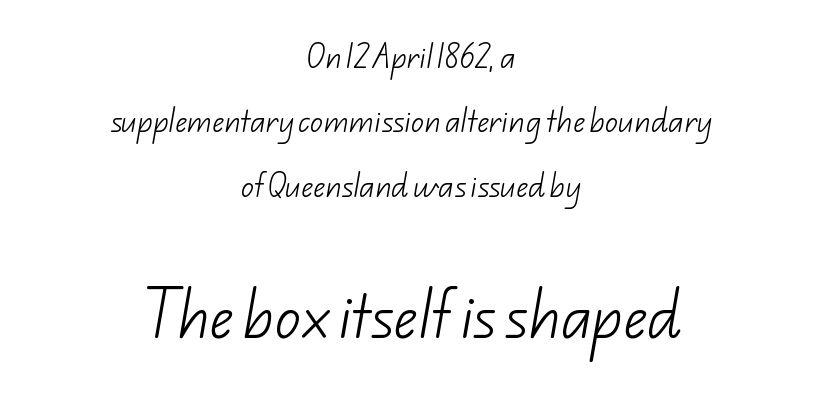
Compared with a typical body face, this is equally light or lighter still. Leading is clearly above the norm, producing a sparse column. The lines in this sample share a center point and differ in where they start and stop. Any mark beneath the type? The region is blank. The emphasis by scale lands on block number two, below. You could not count columns in this text — the font is proportionally spaced.
